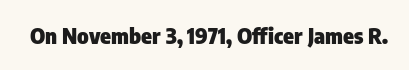
Q: Is the text bold? A: Yes.
Q: Is the text italic (slanted)? A: No, it is upright.
Q: Is the text underlined? A: No.
Q: Is the spacing between letters normal or unusually wide? A: Normal.
